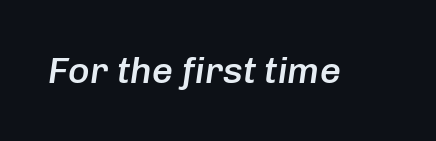
Q: Is the text bold? A: Semi-bold.
Q: Is the text italic (slanted)? A: Yes, it leans right by about 8 degrees.
Q: Is the text underlined? A: No.
Q: Is the spacing between letters normal or unusually wide? A: Normal.
Q: Width (condensed, normal, or wide)? A: Normal.
Q: Stroke contrast? A: Low.
Q: x-height? A: Medium.
Q: Monospaced? A: No.
